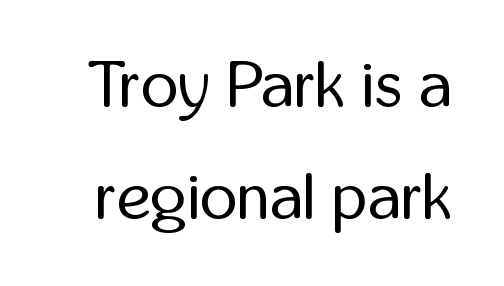
The image shows 65 px regular-weight, condensed sans-serif type, upright; set line spacing 1.73x, normal letter spacing, not underlined; low stroke contrast and a medium x-height.
